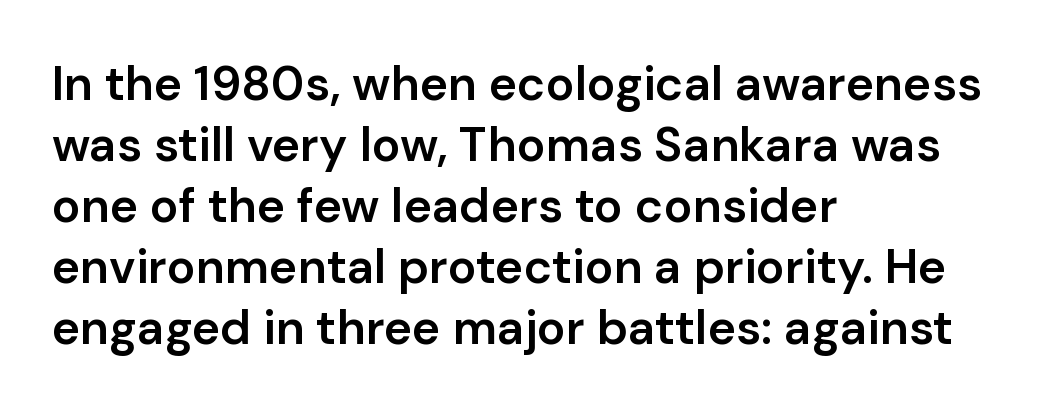
Q: Is the text bold? A: Semi-bold.
Q: Is the text italic (slanted)? A: No, it is upright.
Q: Is the typeface a serif or a sans-serif typeface? A: Sans-serif.
Q: Is the text underlined? A: No.
Q: How is the paragraph aligned? A: Left-aligned.
Q: Is the spacing between letters normal or unusually wide? A: Normal.
Q: Is the spacing between lines tight, normal or loose? A: Normal.
Q: Width (condensed, normal, or wide)? A: Normal.
Q: Stroke contrast? A: Low.
Q: x-height? A: Medium.
Q: Monospaced? A: No.
